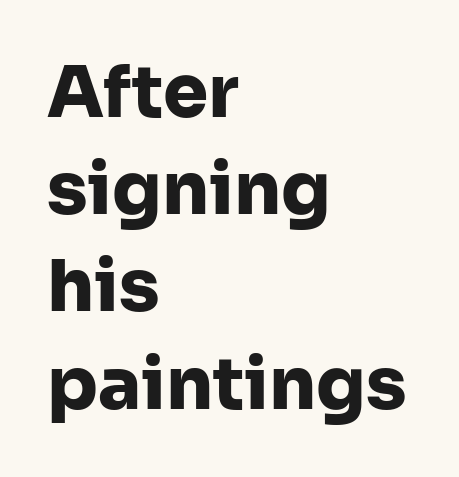
{"serif": "no", "italic": "no", "bold": "yes", "weight": "heavy", "width": "normal", "stroke_contrast": "low", "x_height": "medium", "monospaced": "no", "underline": "no", "align": "left", "line_spacing": "normal", "line_spacing_ratio": 1.35, "letter_spacing": "normal", "letter_spacing_em": 0.0, "glyph_px": 72}
